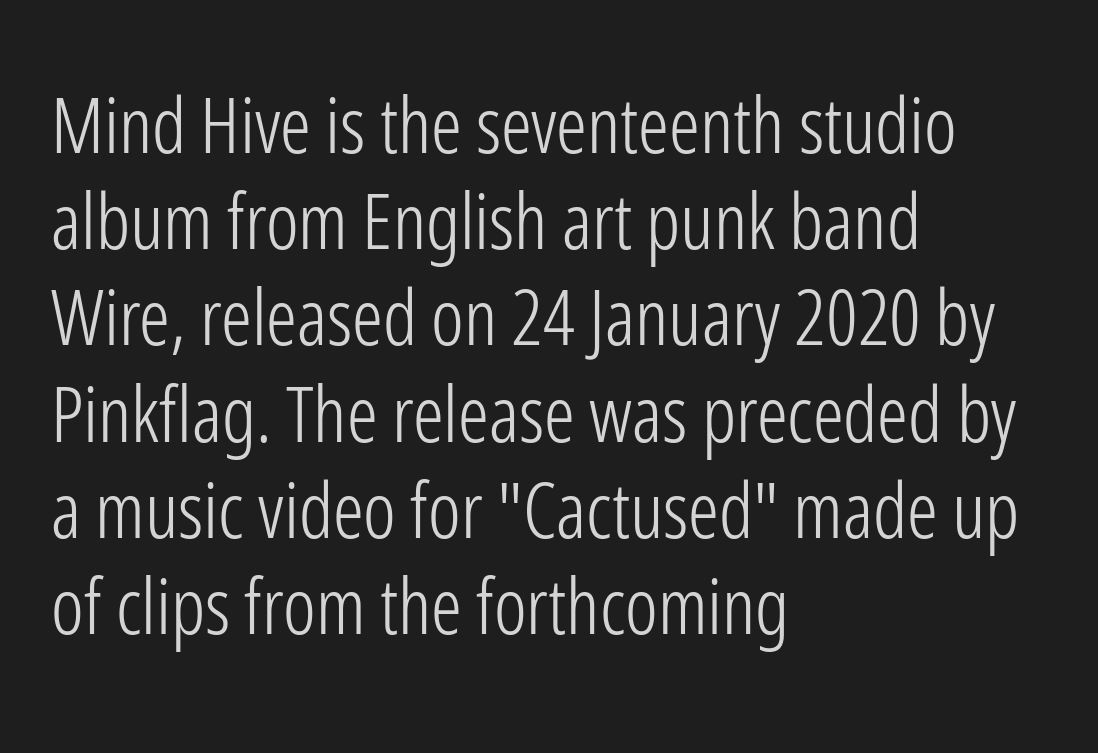
{"serif": "no", "italic": "no", "bold": "no", "weight": "light", "width": "condensed", "stroke_contrast": "low", "x_height": "medium", "monospaced": "no", "underline": "no", "align": "left", "line_spacing": "normal", "line_spacing_ratio": 1.25, "letter_spacing": "normal", "letter_spacing_em": 0.0, "glyph_px": 77}
